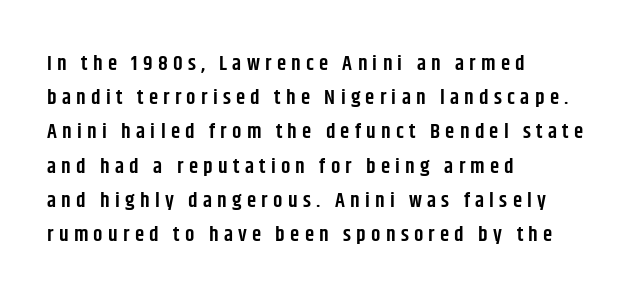
Q: Is the text bold? A: Semi-bold.
Q: Is the text italic (slanted)? A: No, it is upright.
Q: Is the text underlined? A: No.
Q: How is the paragraph aligned? A: Left-aligned.
Q: Is the spacing between letters normal or unusually wide? A: Unusually wide.
Q: Is the spacing between lines tight, normal or loose? A: Normal.
